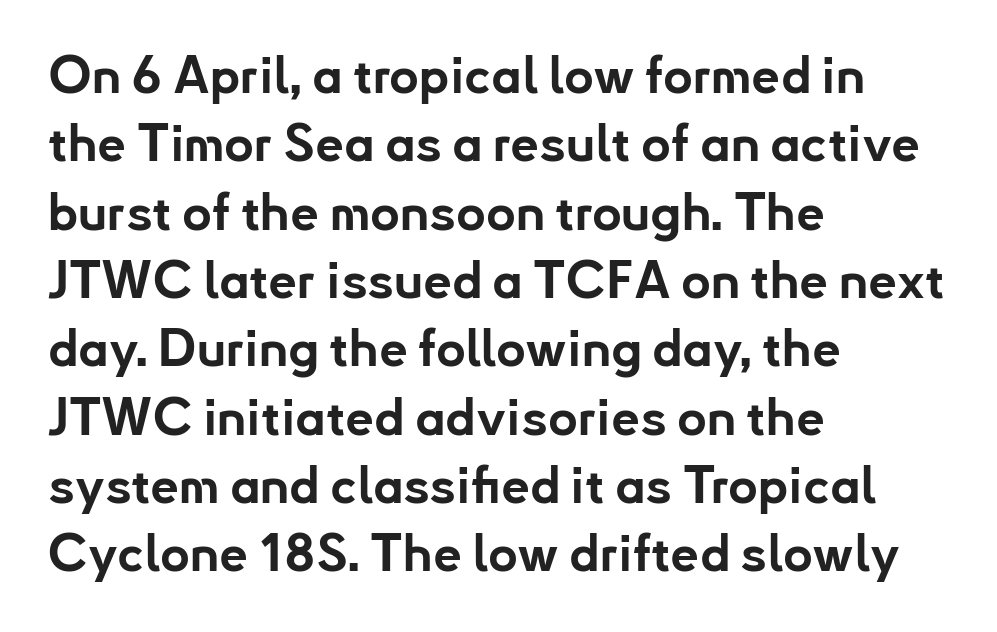
If you drew a line through each stem, it would be perfectly vertical. Words float on clear page, feet unadorned. The strokes are fattened all the way to bold. How are the letters spaced? Ordinarily, with no added tracking. These lines are rendered in a variable-pitch font. The rag falls on the right side of this text block.
